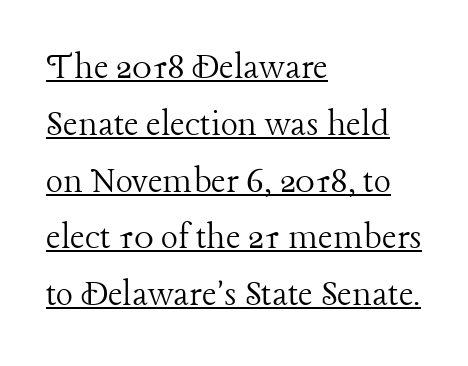
Q: Is the text bold? A: No.
Q: Is the text italic (slanted)? A: No, it is upright.
Q: Is the typeface a serif or a sans-serif typeface? A: Serif.
Q: Is the text underlined? A: Yes.
Q: How is the paragraph aligned? A: Left-aligned.
Q: Is the spacing between letters normal or unusually wide? A: Normal.
Q: Is the spacing between lines tight, normal or loose? A: Normal.
Q: Width (condensed, normal, or wide)? A: Normal.
Q: Stroke contrast? A: Low.
Q: x-height? A: Medium.
Q: Monospaced? A: No.
